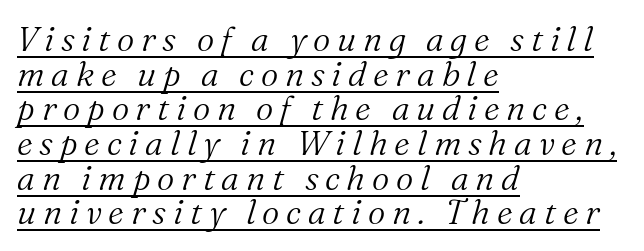
Q: Is the text bold? A: No.
Q: Is the text italic (slanted)? A: Yes, it leans right by about 16 degrees.
Q: Is the typeface a serif or a sans-serif typeface? A: Serif.
Q: Is the text underlined? A: Yes.
Q: How is the paragraph aligned? A: Left-aligned.
Q: Is the spacing between letters normal or unusually wide? A: Unusually wide.
Q: Is the spacing between lines tight, normal or loose? A: Tight.
Q: Width (condensed, normal, or wide)? A: Normal.
Q: Stroke contrast? A: Medium.
Q: x-height? A: Medium.
Q: Monospaced? A: No.
